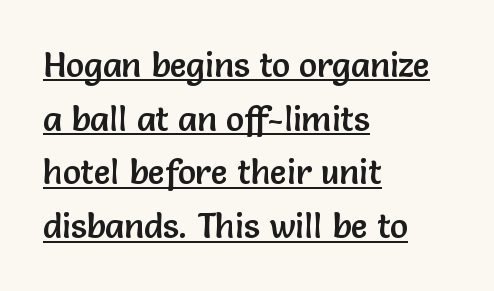
Q: Is the text italic (slanted)? A: No, it is upright.
Q: Is the typeface a serif or a sans-serif typeface? A: Sans-serif.
Q: Is the text underlined? A: Yes.
Q: How is the paragraph aligned? A: Left-aligned.
Q: Is the spacing between letters normal or unusually wide? A: Normal.
Q: Is the spacing between lines tight, normal or loose? A: Normal.
Q: Width (condensed, normal, or wide)? A: Normal.
Q: Stroke contrast? A: Low.
Q: x-height? A: Medium.
Q: Monospaced? A: No.
